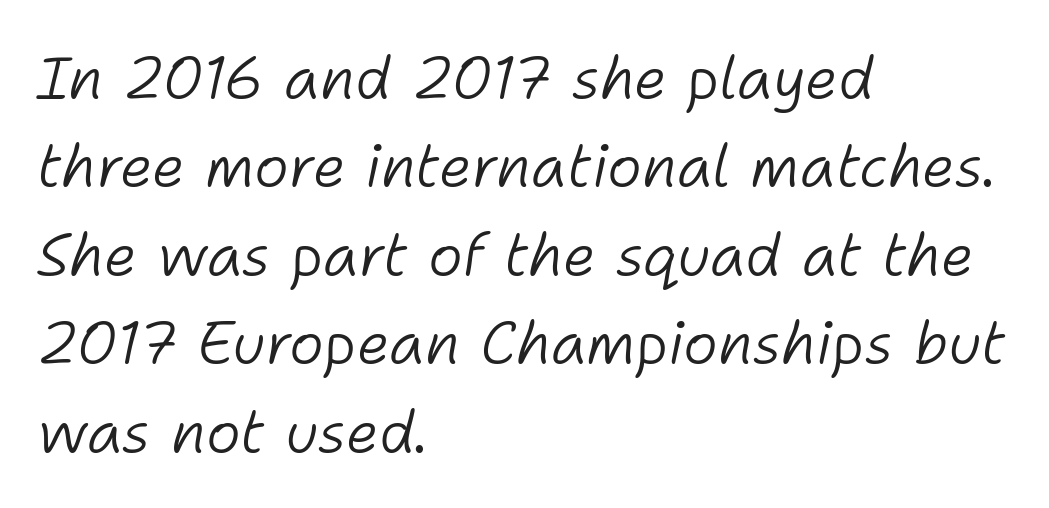
{"italic": "yes", "lean": "right", "slant_degrees": 11, "bold": "no", "weight": "light", "width": "normal", "stroke_contrast": "low", "x_height": "medium", "monospaced": "no", "underline": "no", "align": "left", "line_spacing": "normal", "line_spacing_ratio": 1.5, "letter_spacing": "normal", "letter_spacing_em": 0.0, "glyph_px": 59}
